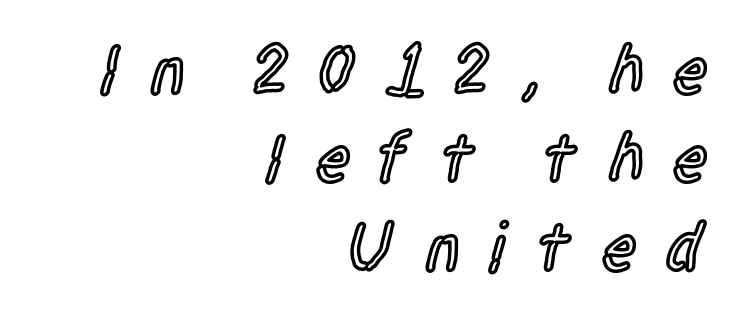
The image shows 69 px semibold, condensed sans-serif type; set right-aligned, normal line spacing (1.28x), unusually wide letter spacing (+0.4 em), not underlined; a large x-height.
